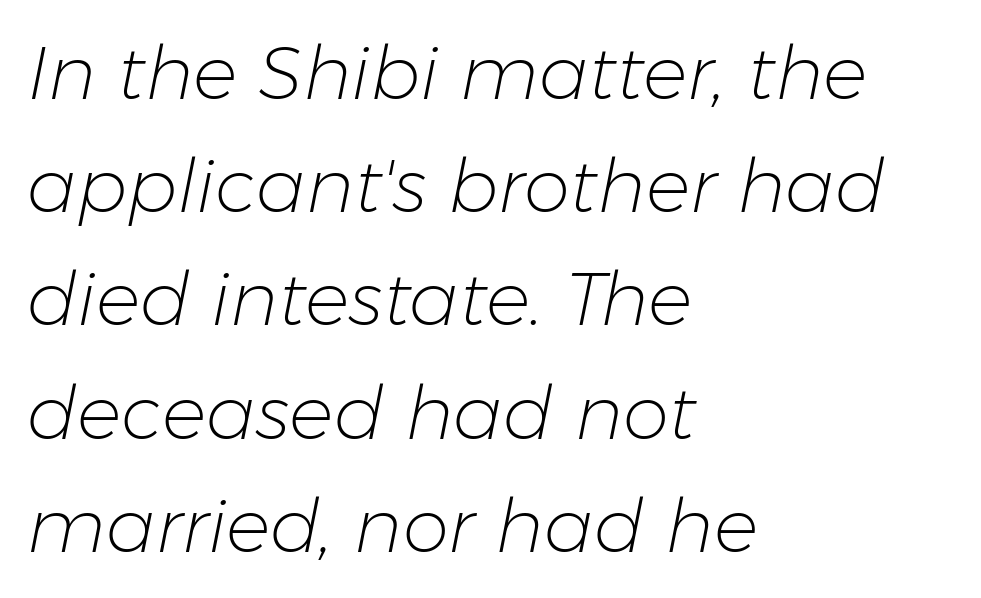
Nobody drew a line under any word here. Evenly set lines give the paragraph a standard silhouette. Here the designer chose a conventional face with non-uniform glyph widths. What stands out about the letter spacing? Nothing — it is the standard amount.
